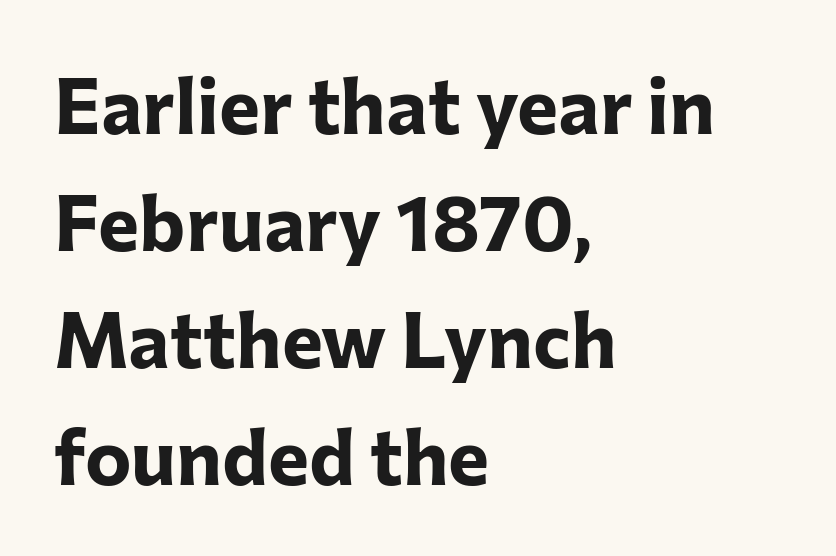
No word sits above an underline. A student would call this left alignment; a typographer would say flush left, rag right. Italic? Not at all — the glyphs are vertical. A sans-serif font was chosen for this passage. The letters sit at their default tracking, neither squeezed nor spread.
